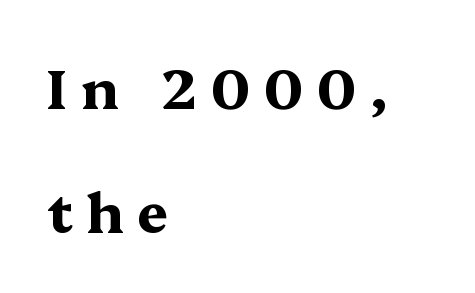
Ordinary non-slanted type is in use. The rendering uses natural spacing where letterforms have individual widths. What's the leading like? Stretched, with rows far apart. Left-aligned paragraph, ragged on the right. Type without underlining. Font category for this specimen: serif.
